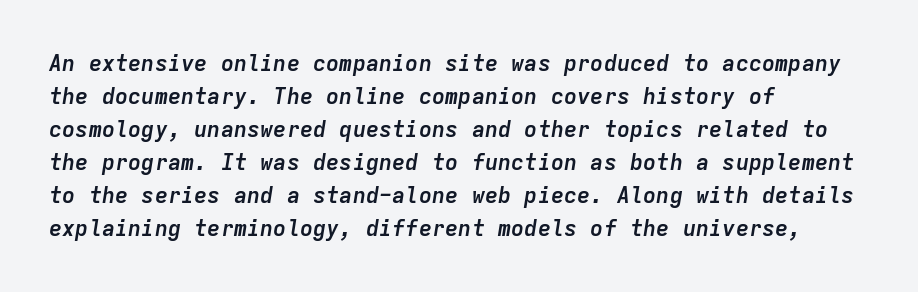
Inter-character spacing is left at the font's built-in metrics. Is there much room between lines? A standard amount, neither cramped nor airy. The passage shown leans; its letterforms are oblique. The passage shown is not underscored anywhere.
